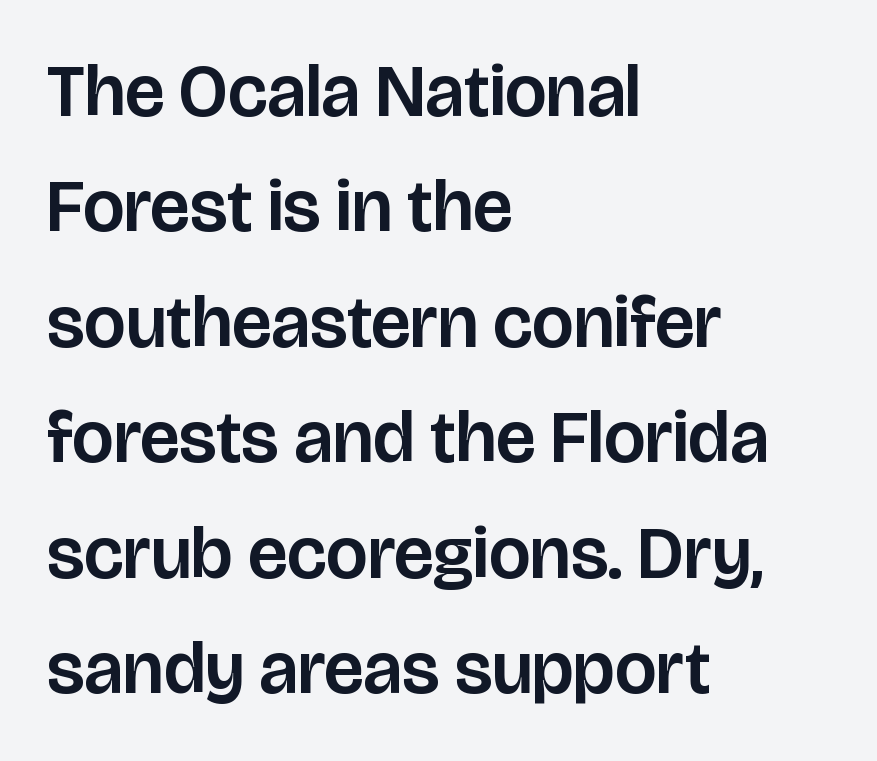
{"serif": "no", "italic": "no", "width": "normal", "stroke_contrast": "low", "x_height": "large", "monospaced": "no", "underline": "no", "align": "left", "line_spacing": "normal", "line_spacing_ratio": 1.56, "letter_spacing": "normal", "letter_spacing_em": 0.0, "glyph_px": 74}
